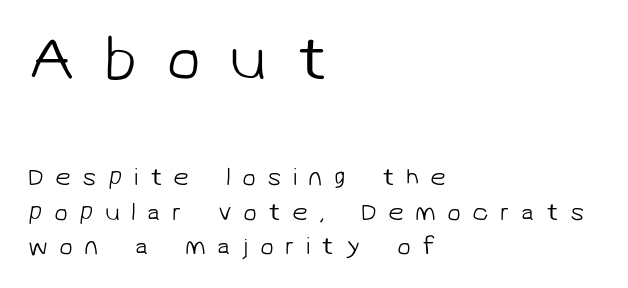
Q: Is the text bold? A: No.
Q: Is the typeface a serif or a sans-serif typeface? A: Sans-serif.
Q: Is the text underlined? A: No.
Q: How is the paragraph aligned? A: Left-aligned.
Q: Is the spacing between letters normal or unusually wide? A: Unusually wide.
Q: Is the spacing between lines tight, normal or loose? A: Normal.
Q: Which block of text is set in a larger size, the first (top) or the second (bottom)? A: The first (top) one.
Q: Width (condensed, normal, or wide)? A: Normal.
Q: Stroke contrast? A: Low.
Q: x-height? A: Medium.
Q: Monospaced? A: No.
